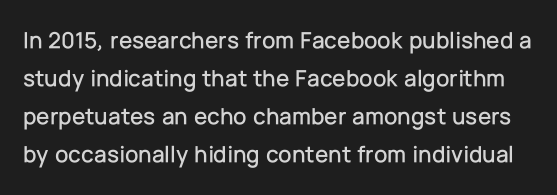
The image shows 24 px text type, upright; set normal line spacing (1.58x), normal letter spacing, not underlined.
